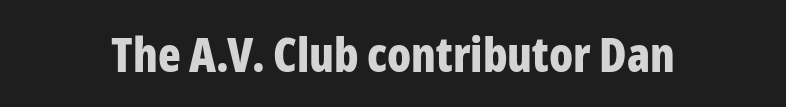
The image shows 47 px bold, condensed sans-serif type, upright; set normal letter spacing, not underlined; low stroke contrast and a medium x-height.
